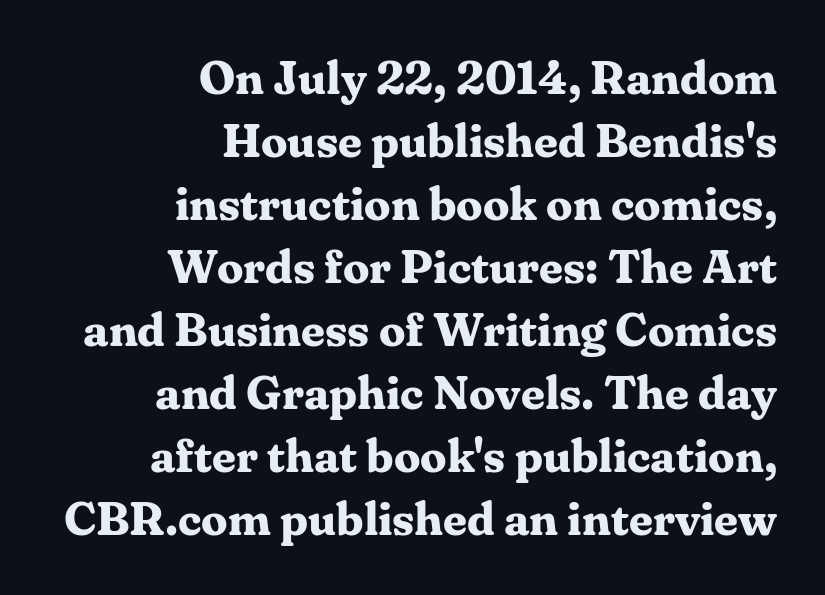
Q: Is the text bold? A: Yes.
Q: Is the text italic (slanted)? A: No, it is upright.
Q: Is the typeface a serif or a sans-serif typeface? A: Serif.
Q: Is the text underlined? A: No.
Q: How is the paragraph aligned? A: Right-aligned.
Q: Is the spacing between letters normal or unusually wide? A: Normal.
Q: Is the spacing between lines tight, normal or loose? A: Normal.
Q: Width (condensed, normal, or wide)? A: Normal.
Q: Stroke contrast? A: Medium.
Q: x-height? A: Medium.
Q: Monospaced? A: No.
